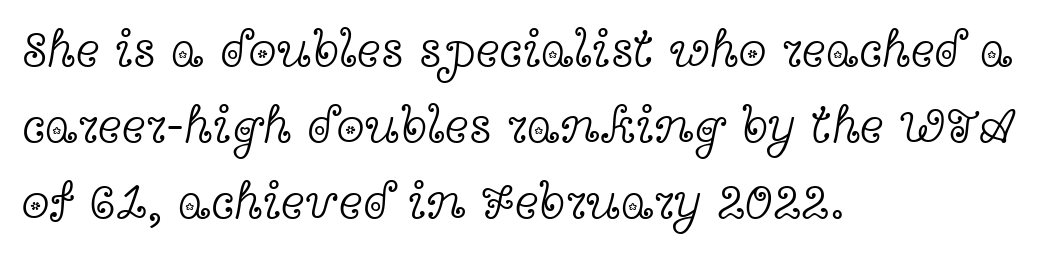
Q: Is the text bold? A: No.
Q: Is the text italic (slanted)? A: Yes.
Q: Is the typeface a serif or a sans-serif typeface? A: Serif.
Q: Is the text underlined? A: No.
Q: How is the paragraph aligned? A: Left-aligned.
Q: Is the spacing between letters normal or unusually wide? A: Normal.
Q: Is the spacing between lines tight, normal or loose? A: Normal.
Q: Width (condensed, normal, or wide)? A: Wide.
Q: x-height? A: Medium.
Q: Monospaced? A: No.
